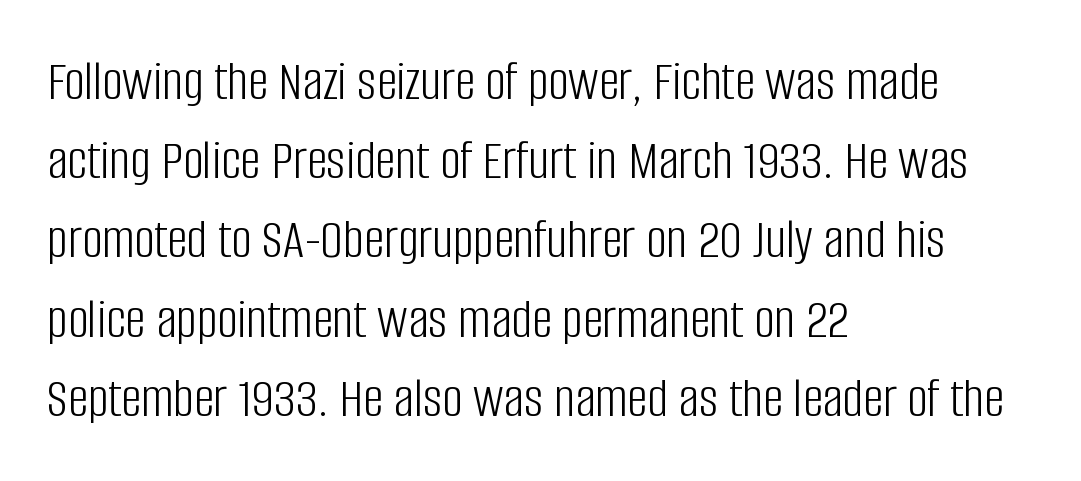
Q: Is the text bold? A: No.
Q: Is the text italic (slanted)? A: No, it is upright.
Q: Is the typeface a serif or a sans-serif typeface? A: Sans-serif.
Q: Is the text underlined? A: No.
Q: How is the paragraph aligned? A: Left-aligned.
Q: Is the spacing between letters normal or unusually wide? A: Normal.
Q: Is the spacing between lines tight, normal or loose? A: Normal.
Q: Width (condensed, normal, or wide)? A: Condensed.
Q: Stroke contrast? A: Low.
Q: x-height? A: Large.
Q: Monospaced? A: No.
